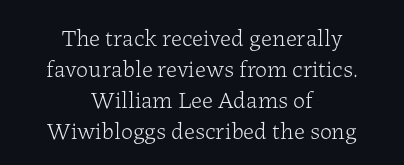
{"italic": "no", "bold": "no", "underline": "no", "align": "center", "line_spacing": "normal", "line_spacing_ratio": 1.29, "letter_spacing": "normal", "letter_spacing_em": 0.0, "glyph_px": 24}
